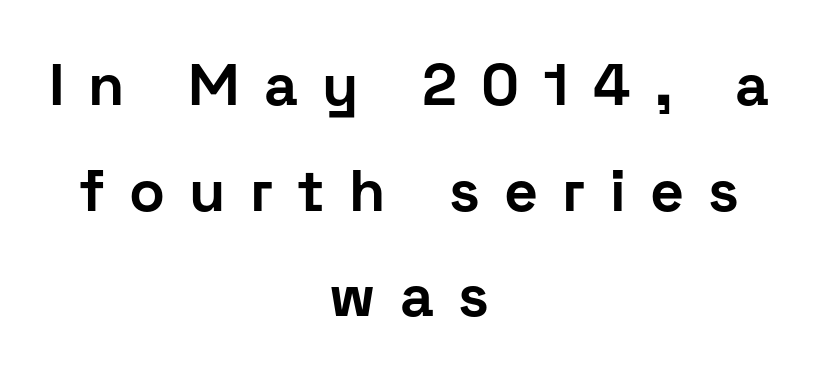
Q: Is the text bold? A: Yes.
Q: Is the text italic (slanted)? A: No, it is upright.
Q: Is the typeface a serif or a sans-serif typeface? A: Sans-serif.
Q: Is the text underlined? A: No.
Q: How is the paragraph aligned? A: Centered.
Q: Is the spacing between letters normal or unusually wide? A: Unusually wide.
Q: Width (condensed, normal, or wide)? A: Normal.
Q: Stroke contrast? A: Low.
Q: x-height? A: Medium.
Q: Monospaced? A: No.
